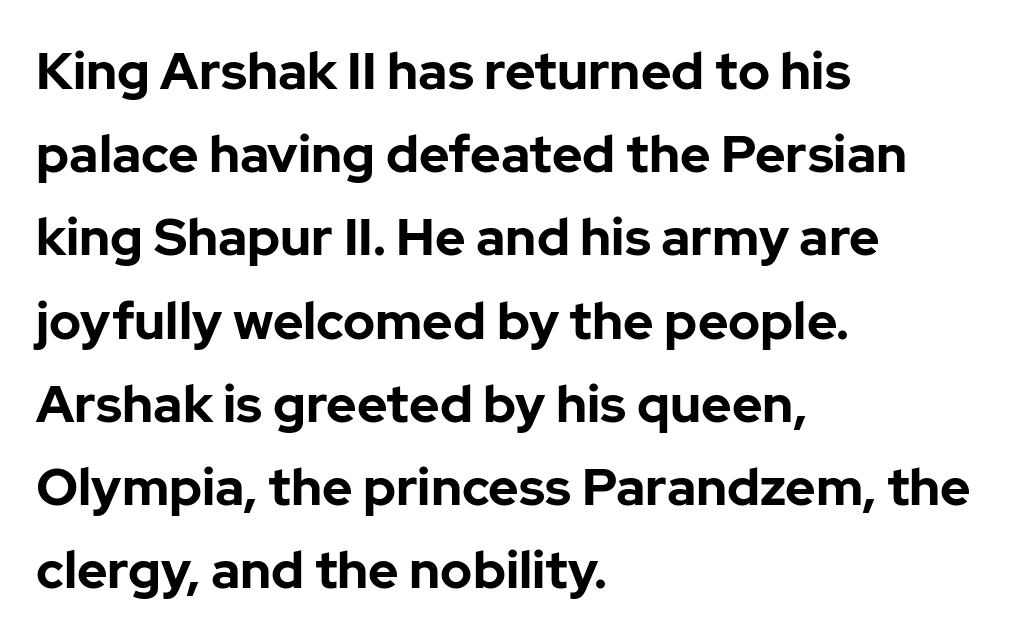
{"serif": "no", "italic": "no", "bold": "yes", "weight": "bold", "width": "normal", "stroke_contrast": "low", "x_height": "medium", "monospaced": "no", "underline": "no", "align": "left", "line_spacing": "normal", "line_spacing_ratio": 1.6, "letter_spacing": "normal", "letter_spacing_em": 0.0, "glyph_px": 52}
